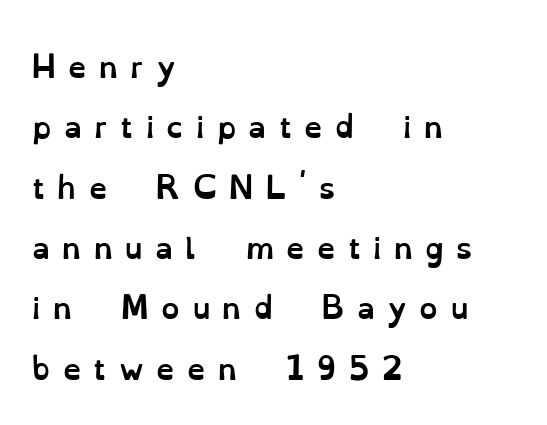
The image shows 29 px semibold type, upright; set left-aligned, loose line spacing (2.08x), unusually wide letter spacing (+0.43 em), not underlined; low stroke contrast and a small x-height.
